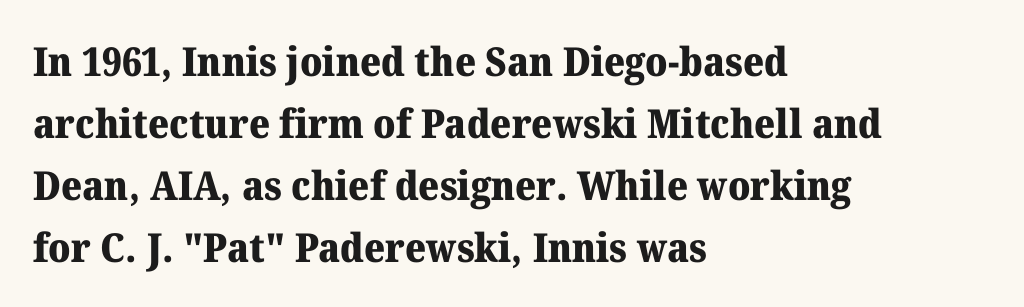
{"serif": "yes", "italic": "no", "bold": "yes", "weight": "heavy", "width": "normal", "stroke_contrast": "medium", "x_height": "medium", "monospaced": "no", "underline": "no", "align": "left", "line_spacing": "normal", "line_spacing_ratio": 1.55, "letter_spacing": "normal", "letter_spacing_em": 0.0, "glyph_px": 40}
